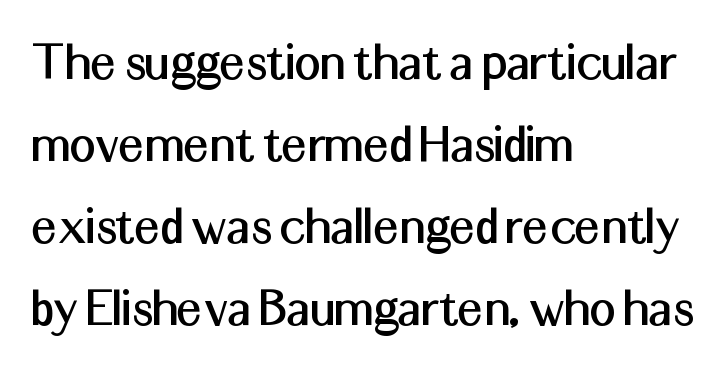
Posture: vertical. Horizontal alignment here is leftward, the default for most running prose. Letters rest on an invisible, unmarked baseline. Note the varied advance widths — an 'i' is clearly narrower than an 'm'. The designer went with a sans here, leaving each stem footless.
